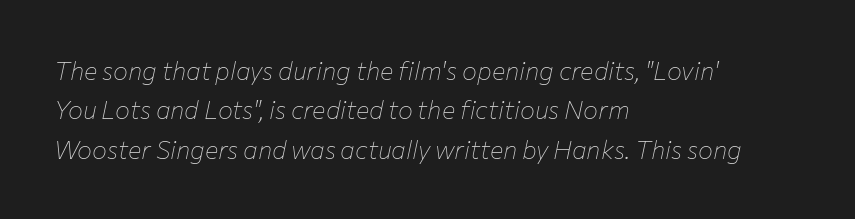
Q: Is the text bold? A: No.
Q: Is the text italic (slanted)? A: Yes, it leans right by about 12 degrees.
Q: Is the text underlined? A: No.
Q: How is the paragraph aligned? A: Left-aligned.
Q: Is the spacing between letters normal or unusually wide? A: Normal.
Q: Is the spacing between lines tight, normal or loose? A: Normal.
